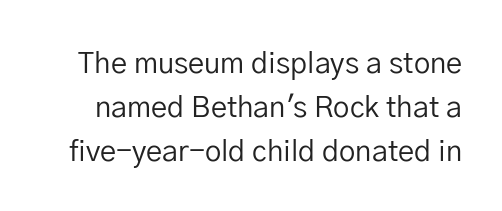
Q: Is the text bold? A: No.
Q: Is the text italic (slanted)? A: No, it is upright.
Q: Is the typeface a serif or a sans-serif typeface? A: Sans-serif.
Q: Is the text underlined? A: No.
Q: Is the spacing between letters normal or unusually wide? A: Normal.
Q: Is the spacing between lines tight, normal or loose? A: Normal.
Q: Width (condensed, normal, or wide)? A: Normal.
Q: Stroke contrast? A: Low.
Q: x-height? A: Medium.
Q: Monospaced? A: No.
